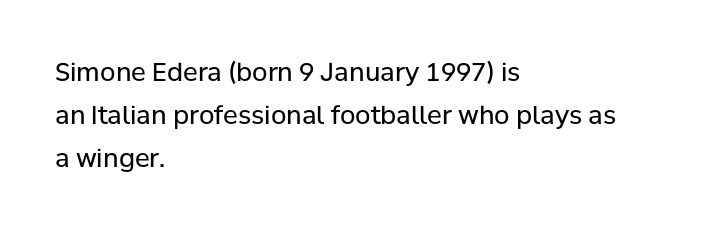
The glyphs are unaccompanied by any horizontal stroke below them. Compared with a centered layout, this one pins lines to the left instead. Tracking here is standard; glyphs follow each other at the usual distance. You can tell it's not italic because the verticals are truly vertical. The letters look calm and open, with moderate or lighter stems.
